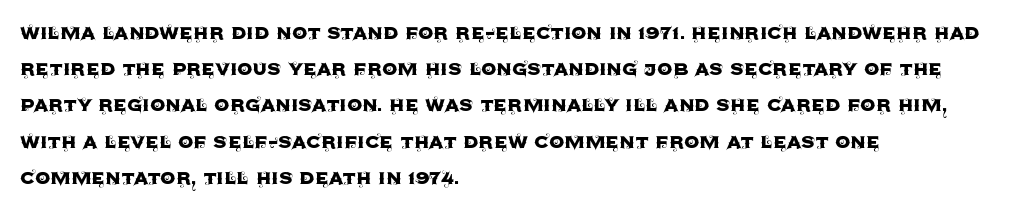
{"italic": "no", "underline": "no", "align": "left", "line_spacing": "normal", "line_spacing_ratio": 1.51, "letter_spacing": "normal", "letter_spacing_em": 0.0, "glyph_px": 24}
